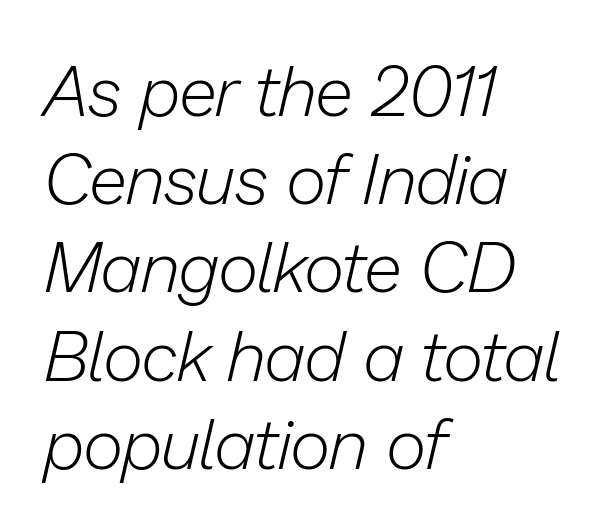
Glance below the letters and you will spot only blank space. Where is the straight margin? On the left. The passage shown stacks its lines at a standard gap. The letters advance in unequal steps, a hallmark of proportional type. The text carries the slant typical of an italic or oblique font.
